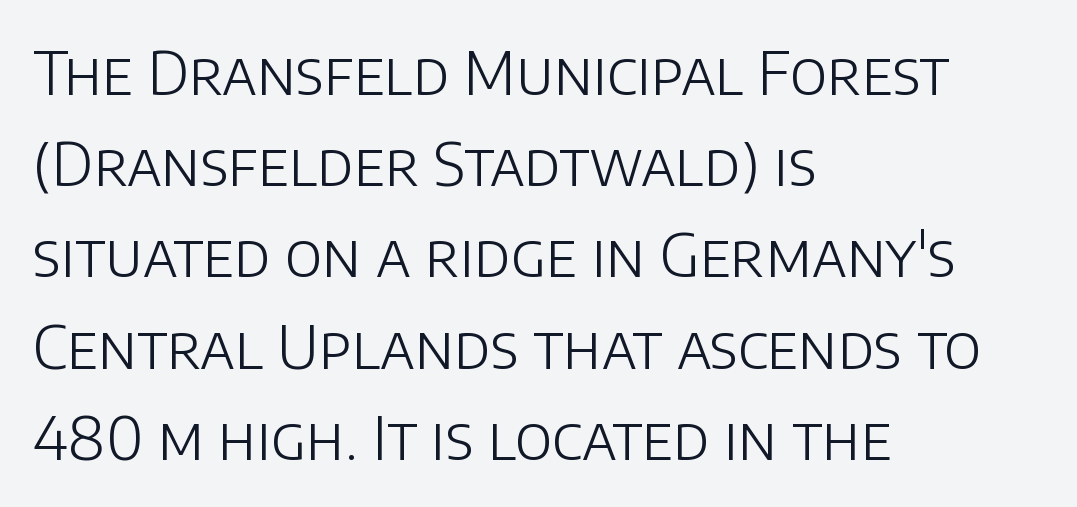
Q: Is the text bold? A: No.
Q: Is the text italic (slanted)? A: No, it is upright.
Q: Is the typeface a serif or a sans-serif typeface? A: Sans-serif.
Q: Is the text underlined? A: No.
Q: How is the paragraph aligned? A: Left-aligned.
Q: Is the spacing between letters normal or unusually wide? A: Normal.
Q: Is the spacing between lines tight, normal or loose? A: Normal.
Q: Width (condensed, normal, or wide)? A: Normal.
Q: Stroke contrast? A: Low.
Q: x-height? A: Large.
Q: Monospaced? A: No.
